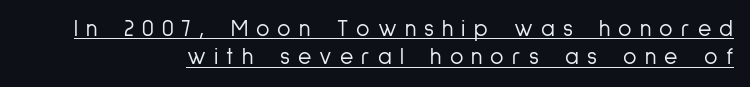
Unbolded letterforms with no extra heft. When letters stand straight like this, we call the style roman or upright. The tracking jumps out immediately: characters are airy and widely separated. Notice how a bar underscores the lettering throughout.
